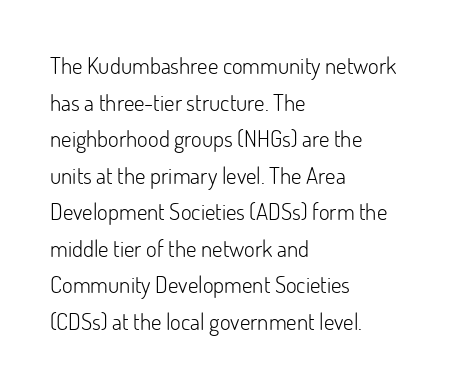
Notice how descenders clear the ascenders below comfortably — that's standard leading. Heft: none added — not bold. Posture: upright roman. The tracking reads as untouched default to a designer's eye. If you drew a ruler down the left edge, every line would touch it.
